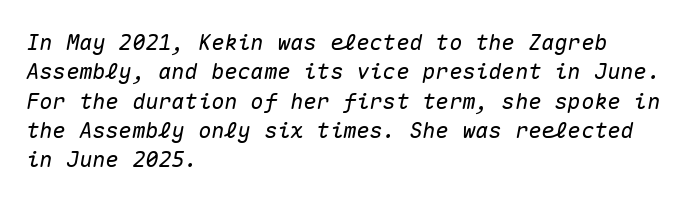
The image shows 22 px text type, italic (leaning right); set left-aligned, normal line spacing (1.33x), normal letter spacing, not underlined.
